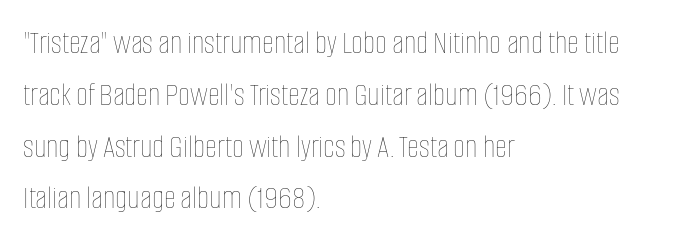
{"italic": "no", "bold": "no", "weight": "thin", "width": "condensed", "stroke_contrast": "low", "x_height": "large", "monospaced": "no", "underline": "no", "align": "left", "line_spacing": "normal", "line_spacing_ratio": 1.57, "letter_spacing": "normal", "letter_spacing_em": 0.0, "glyph_px": 33}
